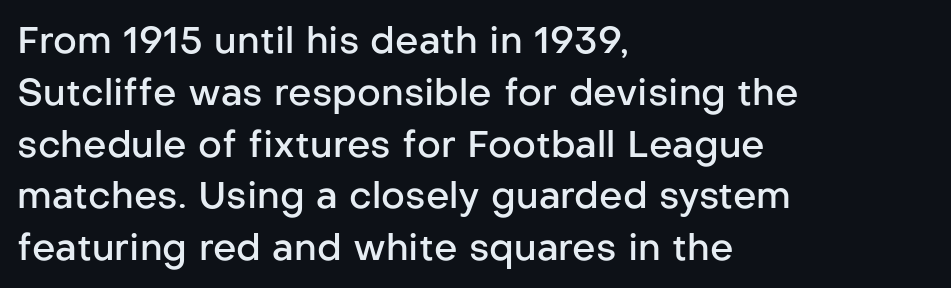
{"serif": "no", "italic": "no", "bold": "semi", "weight": "semibold", "width": "normal", "stroke_contrast": "low", "x_height": "medium", "monospaced": "no", "underline": "no", "align": "left", "line_spacing": "normal", "line_spacing_ratio": 1.4, "letter_spacing": "normal", "letter_spacing_em": 0.0, "glyph_px": 37}
